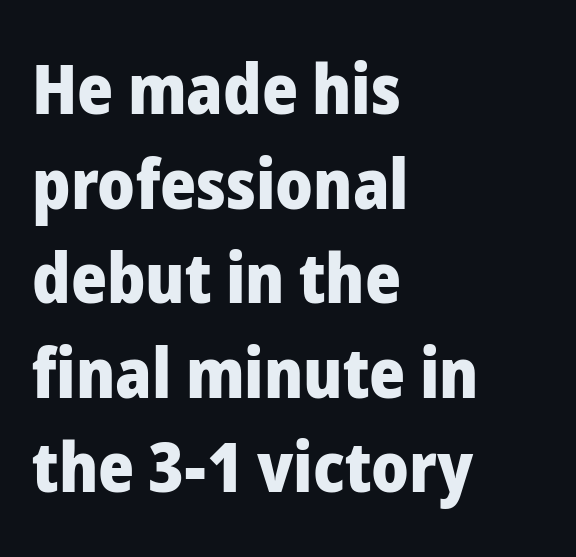
The image shows 69 px heavy sans-serif type, upright; set left-aligned, normal line spacing (1.37x), normal letter spacing, not underlined; low stroke contrast and a medium x-height.
